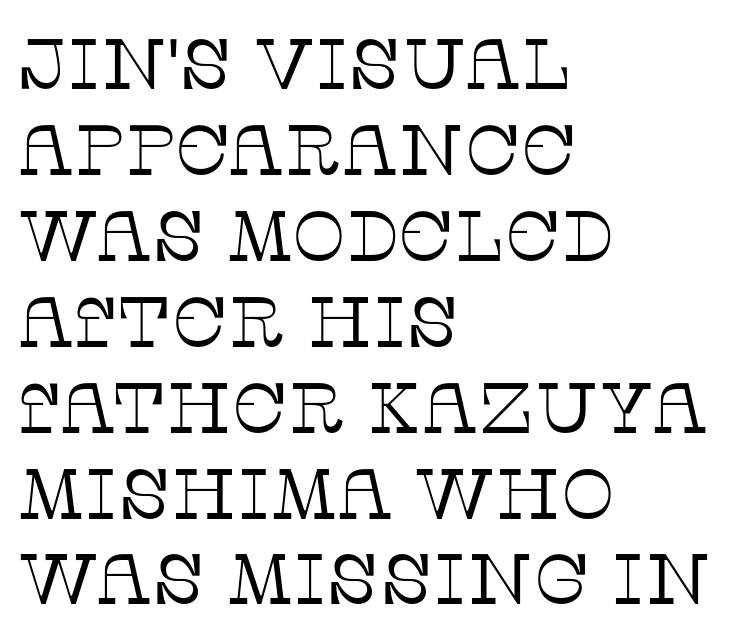
{"serif": "yes", "italic": "no", "bold": "no", "weight": "thin", "width": "normal", "stroke_contrast": "low", "x_height": "large", "monospaced": "no", "underline": "no", "align": "left", "line_spacing_ratio": 1.21, "letter_spacing": "normal", "letter_spacing_em": 0.0, "glyph_px": 71}
